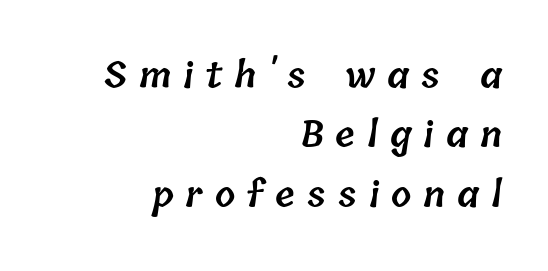
Q: Is the text bold? A: Semi-bold.
Q: Is the text underlined? A: No.
Q: How is the paragraph aligned? A: Right-aligned.
Q: Is the spacing between letters normal or unusually wide? A: Unusually wide.
Q: Is the spacing between lines tight, normal or loose? A: Normal.
Q: Width (condensed, normal, or wide)? A: Normal.
Q: Stroke contrast? A: Low.
Q: x-height? A: Medium.
Q: Monospaced? A: No.
